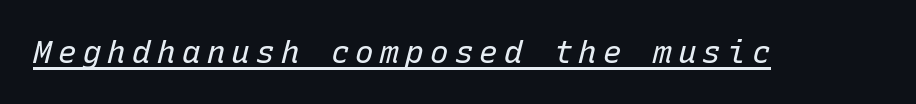
Q: Is the text bold? A: No.
Q: Is the text italic (slanted)? A: Yes, it leans right by about 15 degrees.
Q: Is the text underlined? A: Yes.
Q: Is the spacing between letters normal or unusually wide? A: Unusually wide.
Q: Width (condensed, normal, or wide)? A: Normal.
Q: Stroke contrast? A: Low.
Q: x-height? A: Medium.
Q: Monospaced? A: Yes.
